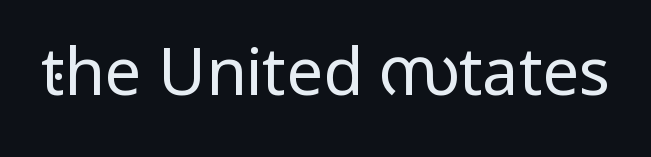
{"serif": "no", "italic": "no", "bold": "no", "weight": "regular", "width": "condensed", "stroke_contrast": "low", "x_height": "large", "monospaced": "no", "underline": "no", "letter_spacing": "normal", "letter_spacing_em": 0.0, "glyph_px": 65}
